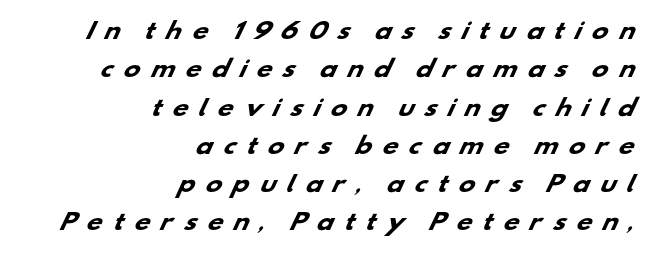
Q: Is the text bold? A: Yes.
Q: Is the text underlined? A: No.
Q: How is the paragraph aligned? A: Right-aligned.
Q: Is the spacing between letters normal or unusually wide? A: Unusually wide.
